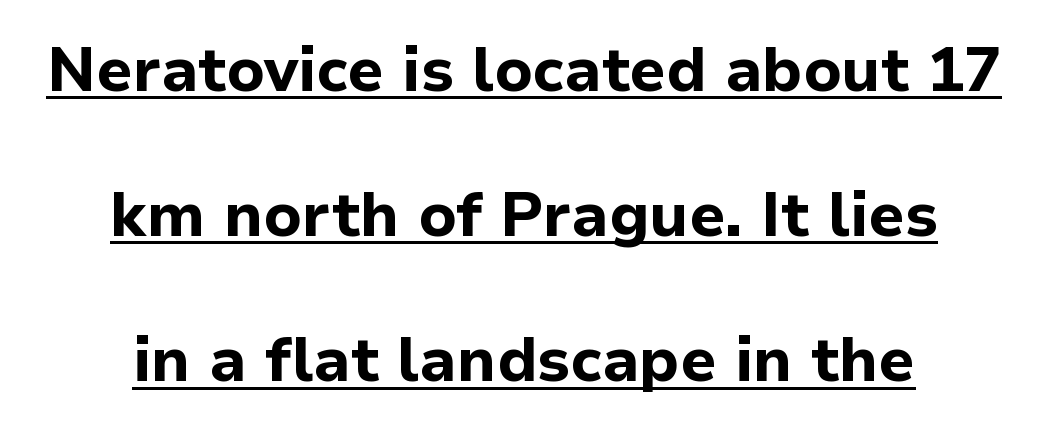
Q: Is the text bold? A: Yes.
Q: Is the text italic (slanted)? A: No, it is upright.
Q: Is the typeface a serif or a sans-serif typeface? A: Sans-serif.
Q: Is the text underlined? A: Yes.
Q: How is the paragraph aligned? A: Centered.
Q: Is the spacing between letters normal or unusually wide? A: Normal.
Q: Is the spacing between lines tight, normal or loose? A: Loose.
Q: Width (condensed, normal, or wide)? A: Normal.
Q: Stroke contrast? A: Low.
Q: x-height? A: Medium.
Q: Monospaced? A: No.
